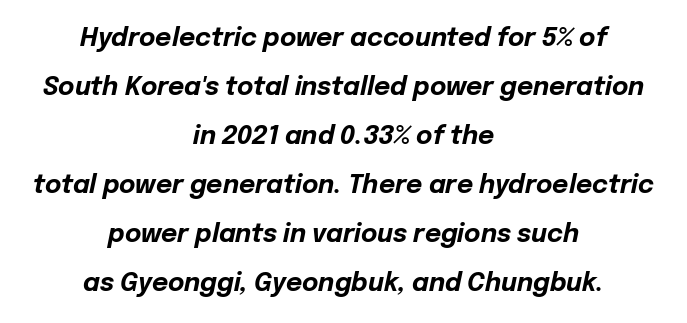
Q: Is the text bold? A: Yes.
Q: Is the text italic (slanted)? A: Yes, it leans right by about 12 degrees.
Q: Is the text underlined? A: No.
Q: How is the paragraph aligned? A: Centered.
Q: Is the spacing between letters normal or unusually wide? A: Normal.
Q: Is the spacing between lines tight, normal or loose? A: Loose.
